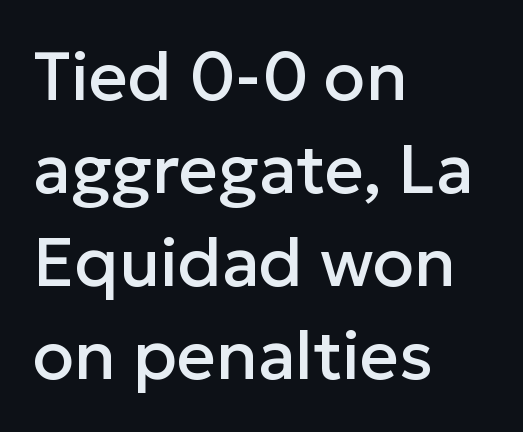
Look at the bottom of the vertical strokes: they stop flat, with no serifs. The type is set solid horizontally, with unmodified tracking. Line beginnings align vertically; line endings do not. Rows of type keep a routine distance in the vertical direction.
